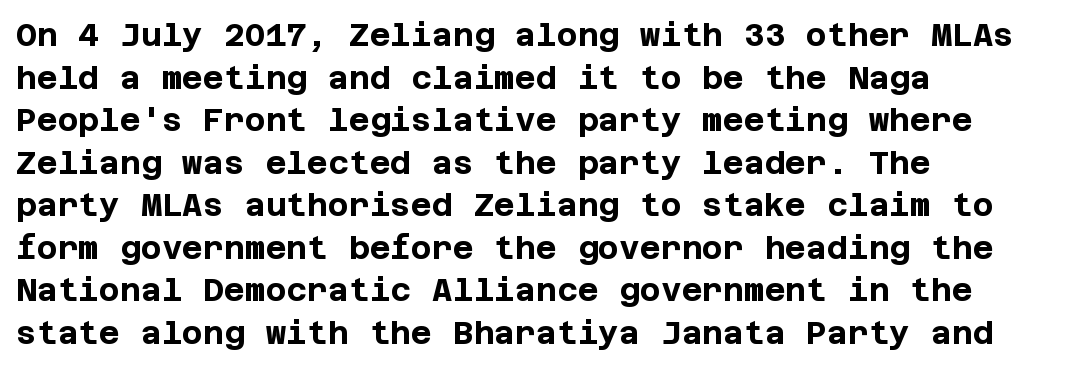
{"serif": "no", "italic": "no", "bold": "yes", "weight": "bold", "width": "normal", "stroke_contrast": "low", "x_height": "large", "underline": "no", "align": "left", "line_spacing": "normal", "line_spacing_ratio": 1.33, "letter_spacing": "normal", "letter_spacing_em": 0.0, "glyph_px": 32}
